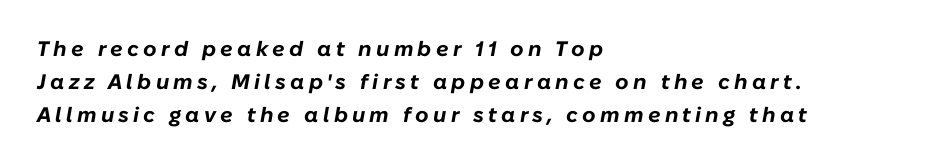
Q: Is the text bold? A: Yes.
Q: Is the text italic (slanted)? A: Yes, it leans right by about 10 degrees.
Q: Is the text underlined? A: No.
Q: How is the paragraph aligned? A: Left-aligned.
Q: Is the spacing between letters normal or unusually wide? A: Unusually wide.
Q: Is the spacing between lines tight, normal or loose? A: Normal.
